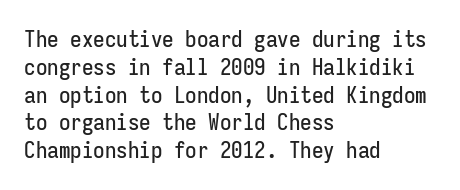
Q: Is the text italic (slanted)? A: No, it is upright.
Q: Is the text underlined? A: No.
Q: How is the paragraph aligned? A: Left-aligned.
Q: Is the spacing between letters normal or unusually wide? A: Normal.
